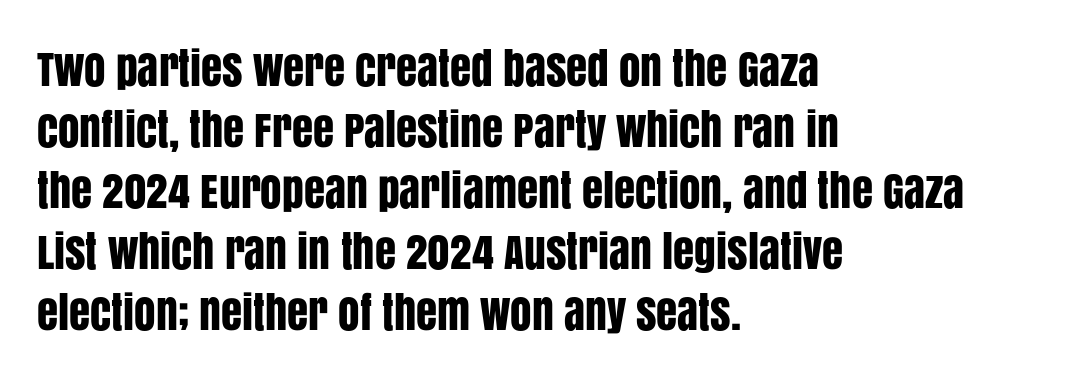
The image shows 43 px condensed sans-serif type, upright; set left-aligned, normal line spacing (1.42x), normal letter spacing, not underlined; low stroke contrast and a large x-height.
